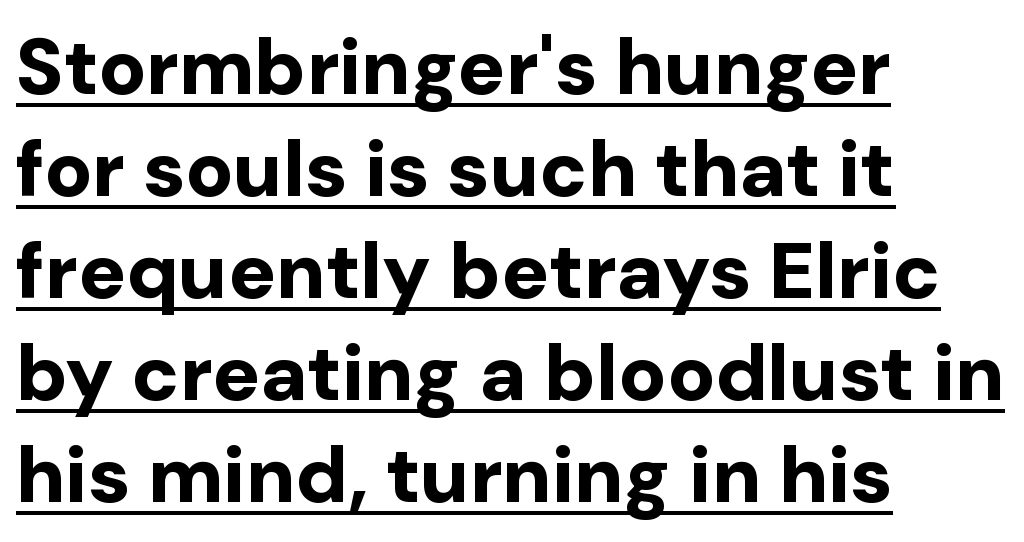
{"serif": "no", "italic": "no", "bold": "yes", "weight": "bold", "width": "normal", "stroke_contrast": "low", "x_height": "medium", "monospaced": "no", "underline": "yes", "align": "left", "line_spacing": "normal", "line_spacing_ratio": 1.29, "letter_spacing": "normal", "letter_spacing_em": 0.0, "glyph_px": 79}
